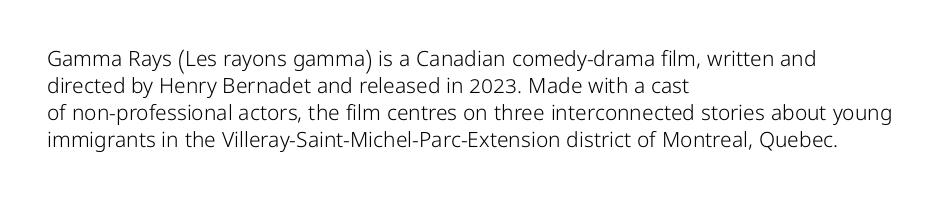
{"italic": "no", "bold": "no", "underline": "no", "align": "left", "line_spacing": "normal", "line_spacing_ratio": 1.29, "letter_spacing": "normal", "letter_spacing_em": 0.0, "glyph_px": 21}
